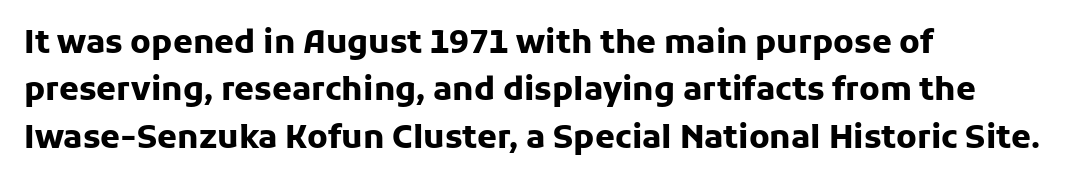
Does extra space separate the letters? No, they use regular spacing. If you drew a line through each stem, it would be perfectly vertical. The font is running at its bold setting. The rendering shows plain stroke endings on the letterforms — a sans-serif design. Is there much room between lines? A standard amount, neither cramped nor airy.
